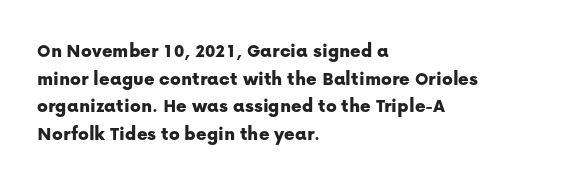
Q: Is the text italic (slanted)? A: No, it is upright.
Q: Is the text underlined? A: No.
Q: How is the paragraph aligned? A: Left-aligned.
Q: Is the spacing between letters normal or unusually wide? A: Normal.
Q: Is the spacing between lines tight, normal or loose? A: Normal.
